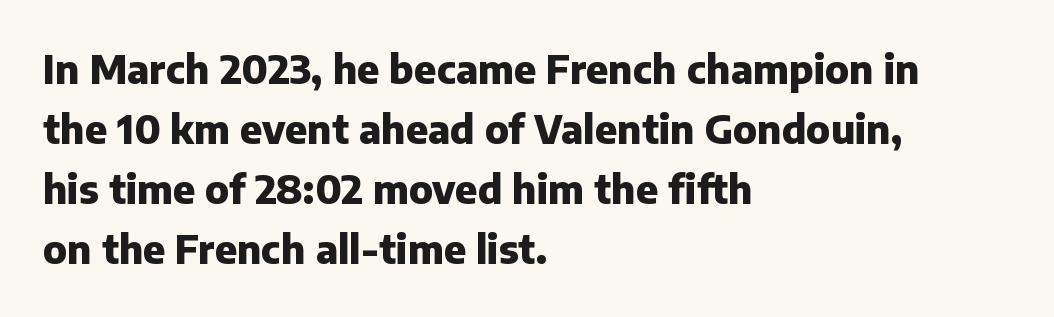
The image shows 39 px heavy sans-serif type, upright; set left-aligned, normal line spacing (1.54x), normal letter spacing, not underlined; low stroke contrast and a medium x-height.
